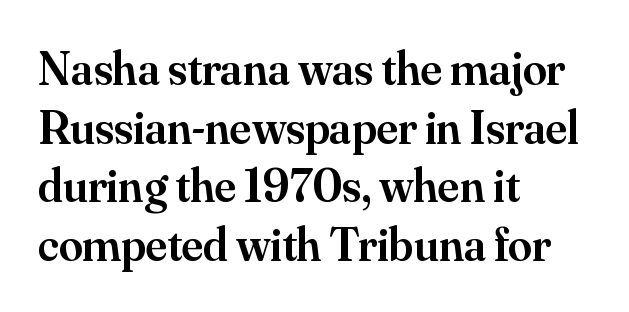
The image shows 48 px semibold serif type, upright; set left-aligned, line spacing 1.22x, normal letter spacing, not underlined; medium stroke contrast and a small x-height.
